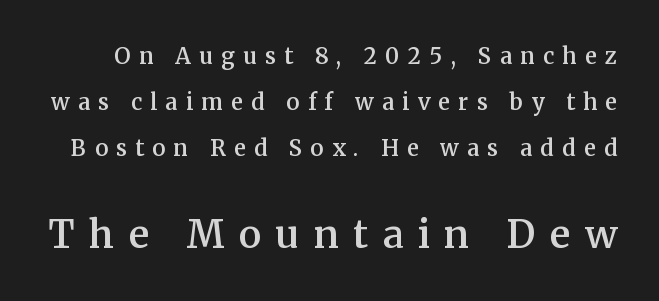
This is the in-between weight designers call semibold or demi. How are the letters spaced? Widely, with obvious added tracking. Classification — serif. A typesetter would call this proportional, since set widths differ per character. Plain, unruled lines of type.
